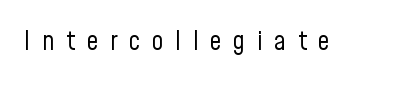
{"italic": "no", "bold": "no", "underline": "no", "letter_spacing": "wide", "letter_spacing_em": 0.45, "glyph_px": 26}
